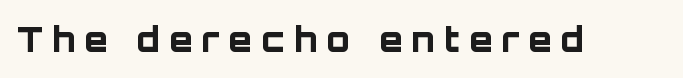
The image shows 34 px bold sans-serif type, upright; set unusually wide letter spacing (+0.27 em), not underlined; low stroke contrast and a large x-height.
